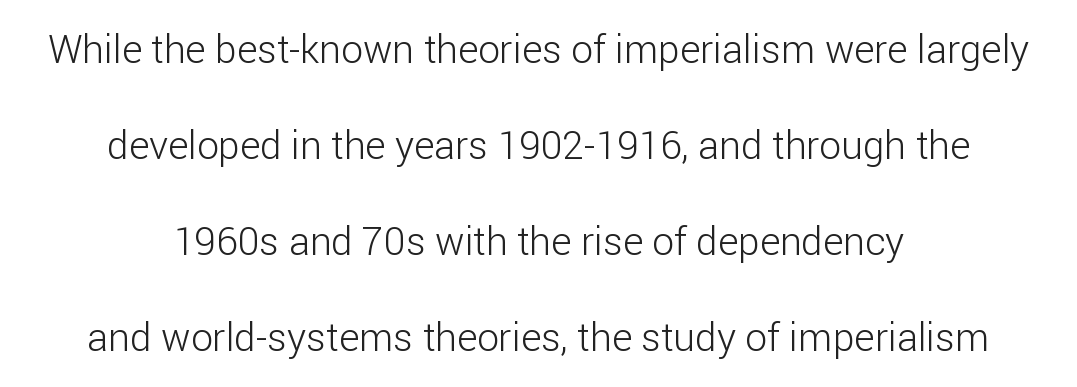
Visually the block forms a symmetrical silhouette, jagged on both flanks. Inter-character spacing is left at the font's built-in metrics. Looks like regular typesetting: each glyph gets only the width it needs. The space beneath each line is pristine and unruled. On a weight scale, this lands at 450 or below. What kind of face is this? One without serifs — a sans.
